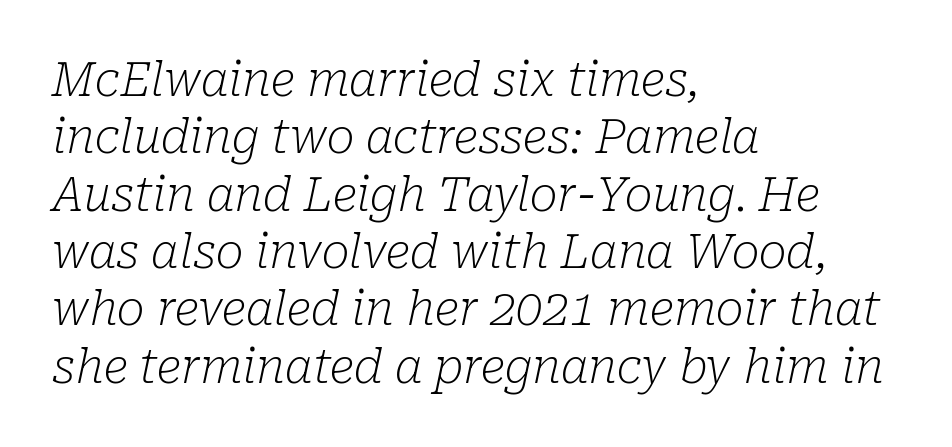
The image shows 47 px light serif type, italic (leaning right); set left-aligned, line spacing 1.22x, normal letter spacing, not underlined; low stroke contrast and a medium x-height.
